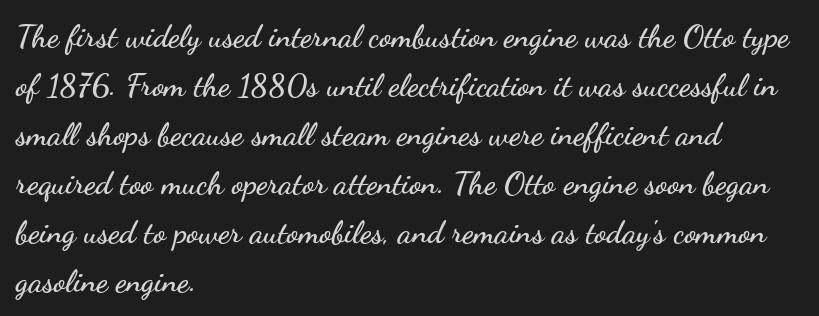
Here the designer chose a conventional face with non-uniform glyph widths. Beneath every word, the page is bare. Between one letter and the next there's only the usual sliver of space. Baseline-to-baseline distance is the conventional proportion of letter height. Are there feet on the stems? There aren't — it's a sans.
